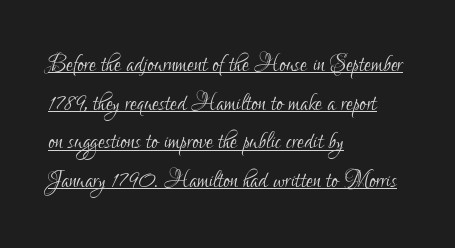
This rendering uses left alignment, leaving the right contour irregular. Decoration check: the copy is underlined. The weight tops out at a normal text grade. Looks like regular typesetting: each glyph gets only the width it needs.
